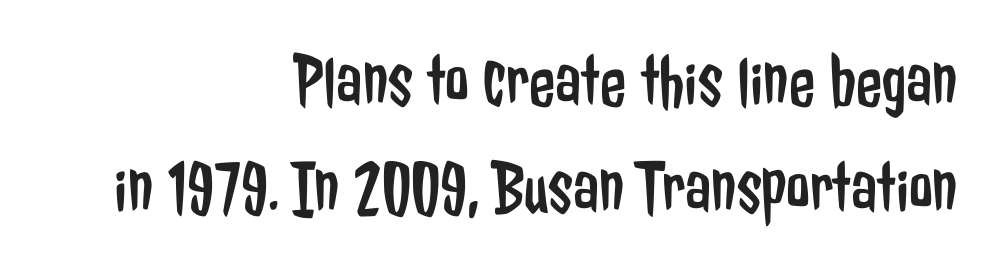
The rendering uses natural spacing where letterforms have individual widths. Default kerning and tracking; the words read as compact shapes. This rendering employs a face without finishing strokes, i.e., a sans-serif. This sample uses an upright cut, with every glyph sitting square on the baseline. Right-aligned paragraph, ragged on the left.
